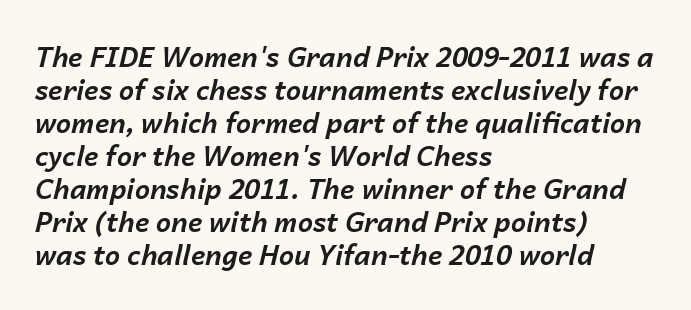
{"italic": "yes", "lean": "right", "slant_degrees": 14, "bold": "yes", "underline": "no", "align": "left", "line_spacing_ratio": 1.22, "letter_spacing": "normal", "letter_spacing_em": 0.0, "glyph_px": 27}
